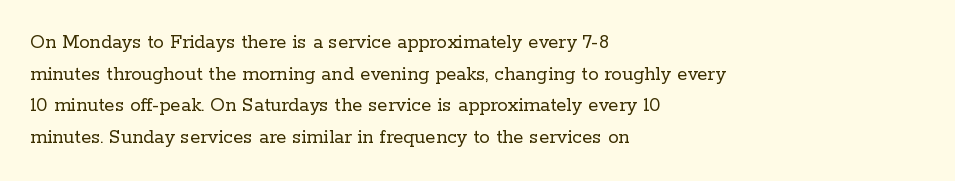
Q: Is the text bold? A: No.
Q: Is the text italic (slanted)? A: No, it is upright.
Q: Is the text underlined? A: No.
Q: How is the paragraph aligned? A: Left-aligned.
Q: Is the spacing between letters normal or unusually wide? A: Normal.
Q: Is the spacing between lines tight, normal or loose? A: Normal.
